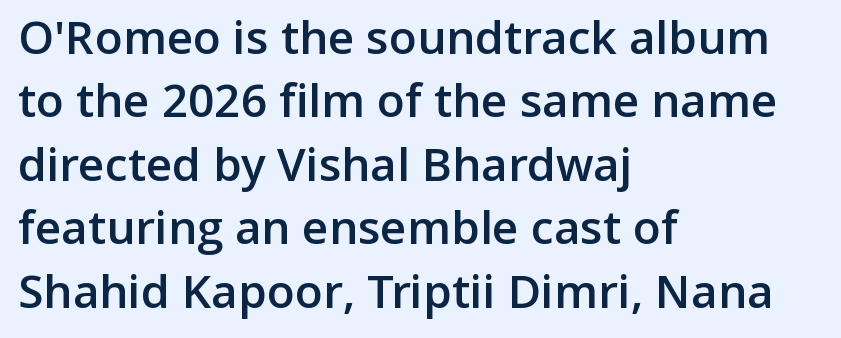
The image shows 46 px semibold sans-serif type, upright; set left-aligned, normal line spacing (1.38x), normal letter spacing, not underlined; low stroke contrast and a medium x-height.
